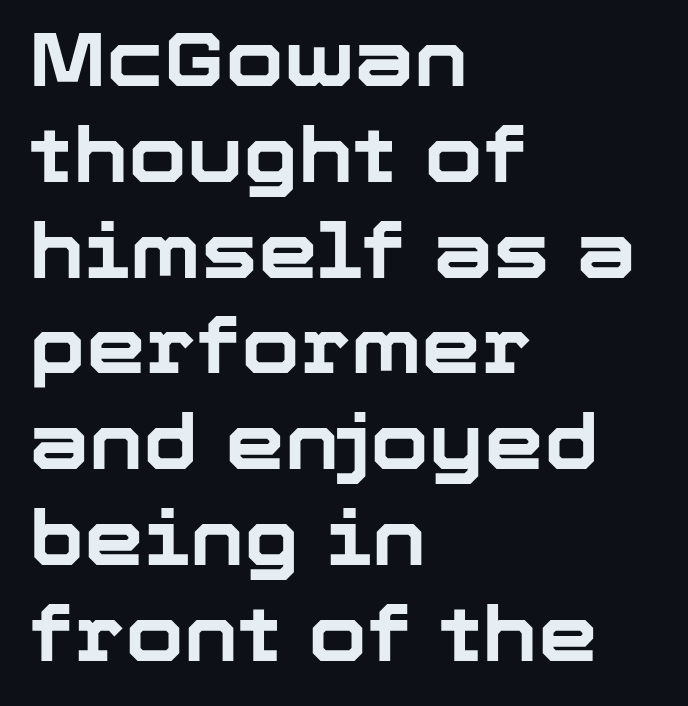
Stroke terminals: plain, sans-serif. Vertical spacing — default. The letterforms sit shoulder to shoulder at normal distance. You can tell it's not italic because the verticals are truly vertical.
